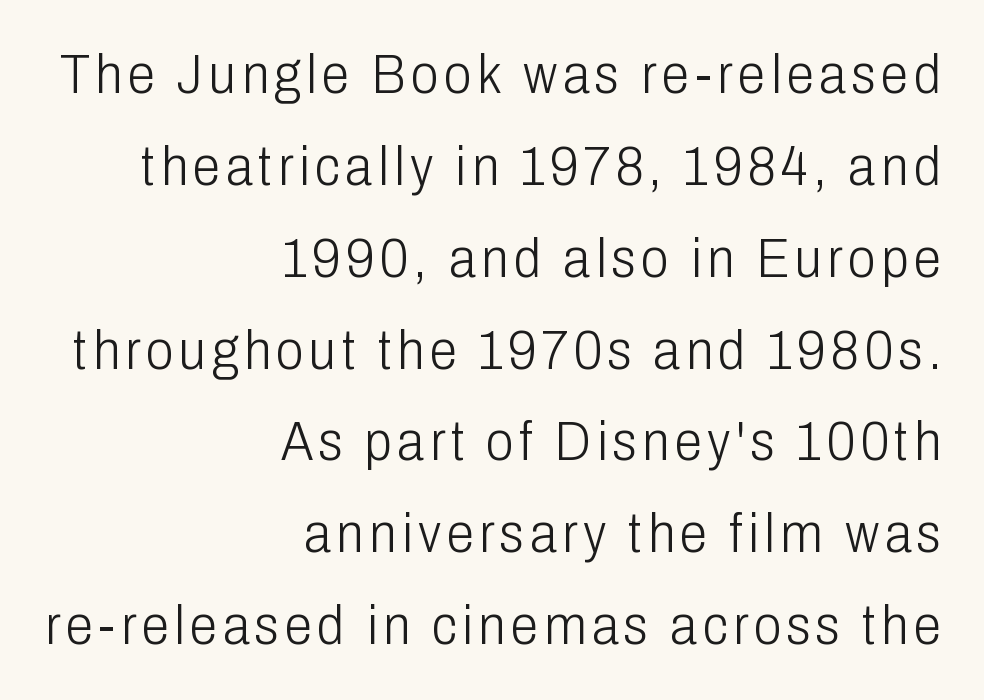
The text block is weighted toward the right margin, trailing off unevenly leftward. Grotesque or geometric, the face here clearly has no serifs. Only glyphs here, with clear space below each row. This is the regular roman posture of the typeface. Proportional: the letters do not fall into vertical columns. The typeface has the unassuming heft of standard copy or less.
